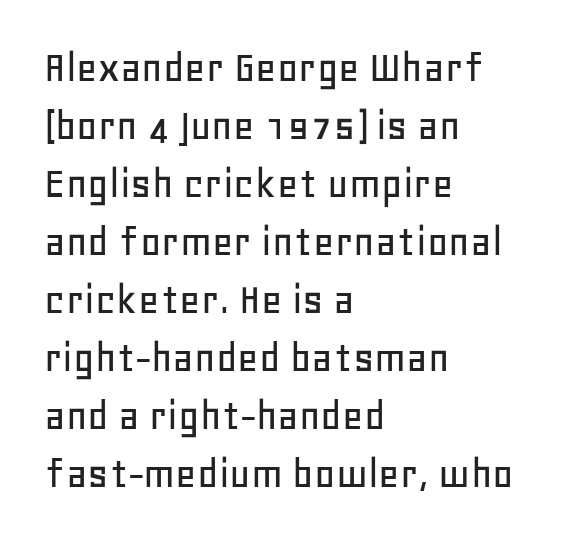
Q: Is the text italic (slanted)? A: No, it is upright.
Q: Is the typeface a serif or a sans-serif typeface? A: Sans-serif.
Q: Is the text underlined? A: No.
Q: How is the paragraph aligned? A: Left-aligned.
Q: Is the spacing between letters normal or unusually wide? A: Normal.
Q: Is the spacing between lines tight, normal or loose? A: Normal.
Q: Width (condensed, normal, or wide)? A: Normal.
Q: Stroke contrast? A: Low.
Q: x-height? A: Large.
Q: Monospaced? A: No.
